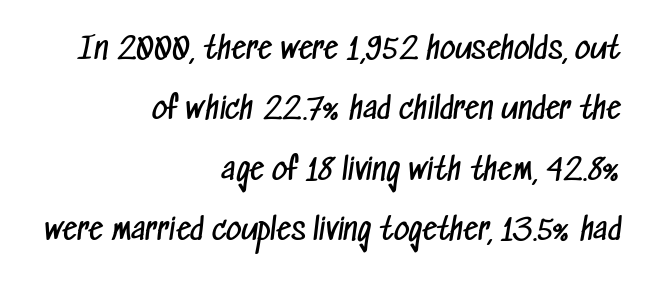
Q: Is the text bold? A: No.
Q: Is the typeface a serif or a sans-serif typeface? A: Sans-serif.
Q: Is the text underlined? A: No.
Q: How is the paragraph aligned? A: Right-aligned.
Q: Is the spacing between letters normal or unusually wide? A: Normal.
Q: Is the spacing between lines tight, normal or loose? A: Loose.
Q: Width (condensed, normal, or wide)? A: Condensed.
Q: Stroke contrast? A: Low.
Q: x-height? A: Medium.
Q: Monospaced? A: No.
